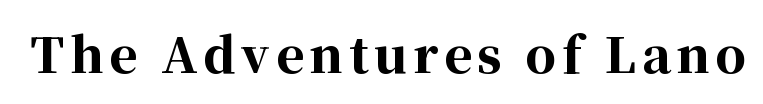
Q: Is the text bold? A: Yes.
Q: Is the text italic (slanted)? A: No, it is upright.
Q: Is the typeface a serif or a sans-serif typeface? A: Serif.
Q: Is the text underlined? A: No.
Q: Width (condensed, normal, or wide)? A: Normal.
Q: Stroke contrast? A: High.
Q: x-height? A: Medium.
Q: Monospaced? A: No.
